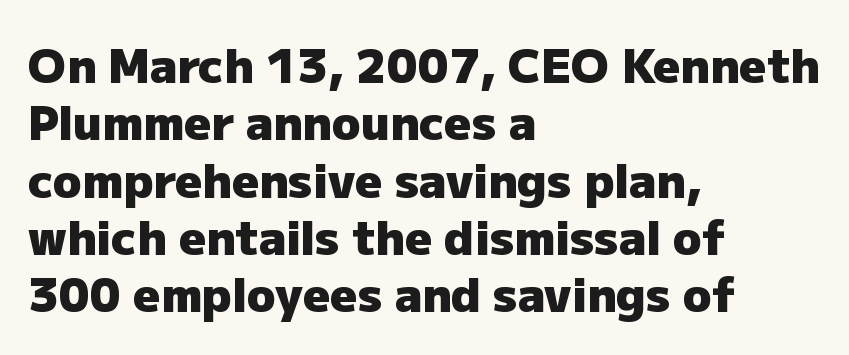
Bare-footed words on every line. Emphasis by weight is at full strength: bold. The passage shown is typed in a proportional face where columns would drift. Nothing unusual about the tracking: characters are spaced as the font intends. You can tell from the bare stems that sans-serif type was used. The paragraph has a hard left edge and a soft right edge.
